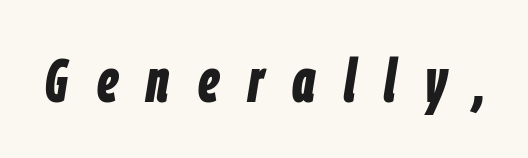
Heavy, bold letterforms. Spacing between characters has been opened up far beyond the box default. Proportional: the letters do not fall into vertical columns. The letters are slanted; this is an italic face.
